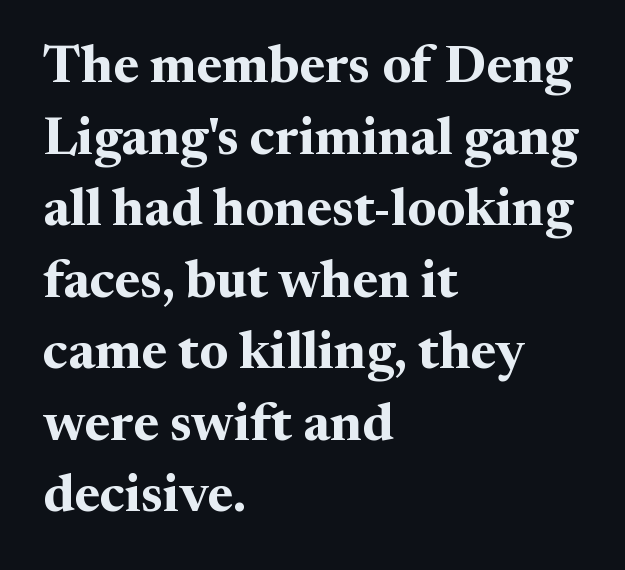
Do the characters align in a grid? No, the font is proportional. Successive baselines arrive at the customary interval. Each letter's strokes conclude with small projecting serifs. A clean baseline with only descenders dipping below it. It's the straight-up-and-down kind of type. Look at the tracking — it's just the regular setting, nothing added.
